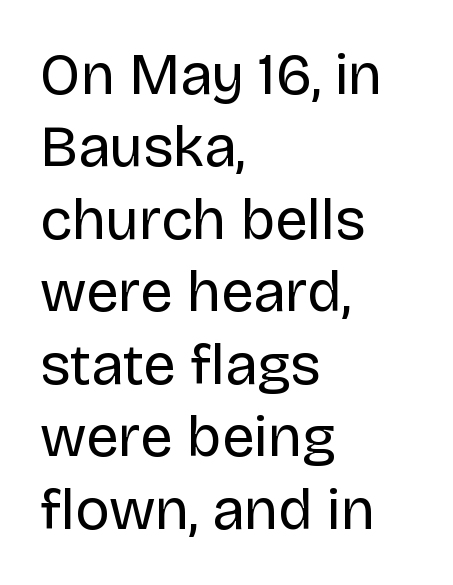
This sample has the flowing, uneven cadence of proportional lettering. The characters are drawn with everyday or finer stroke widths. Nope, not italic — everything's standing straight. One-word summary of the alignment: left. Leading matches the norm, producing a regular column.
